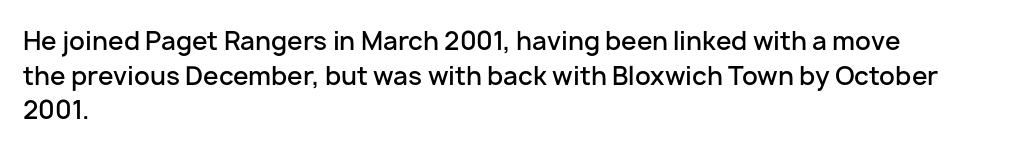
Quick note: underline off. The block of text has a typical density, with ordinary space between rows. Does the lettering tilt? It doesn't — this is upright. Characters follow at the spacing the type designer built in.
